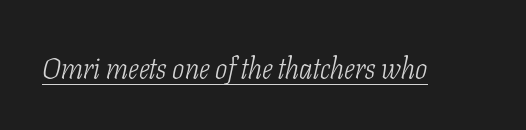
The whole block is typeset with a tilt. I'd call this a serif setting — the letters wear small feet. Spacing verdict: proportional, widths tailored to each character. The horizontal fit of the characters is conventional and even. Compared with a typical body face, this is equally light or lighter still. A typographer would call this underscored text.
